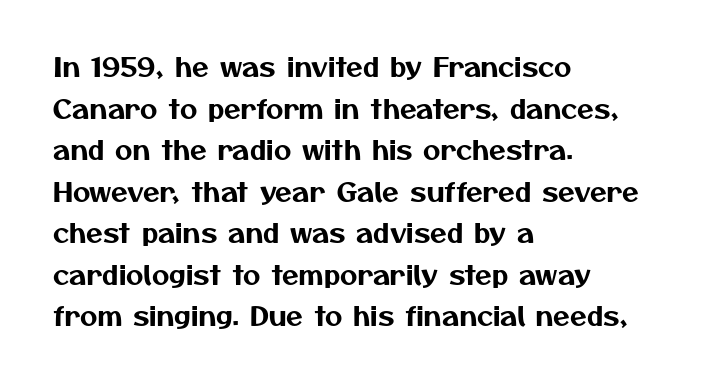
Q: Is the text underlined? A: No.
Q: How is the paragraph aligned? A: Left-aligned.
Q: Is the spacing between letters normal or unusually wide? A: Normal.
Q: Is the spacing between lines tight, normal or loose? A: Normal.
